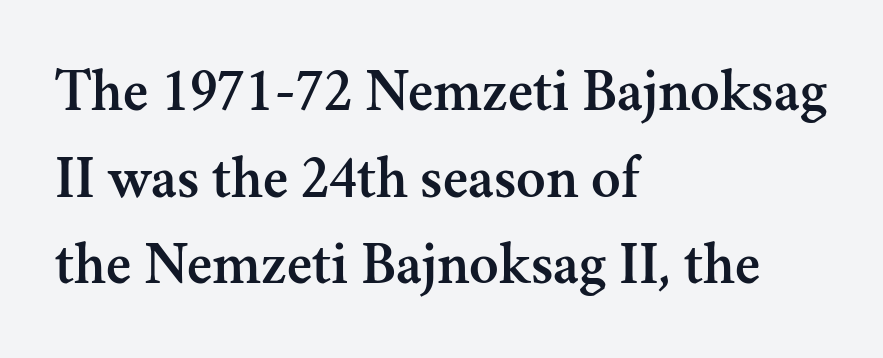
If you drew a line through each stem, it would be perfectly vertical. If you drew a ruler down the left edge, every line would touch it. Each letter keeps its own natural width here, so spacing adapts to shape. The specimen omits any rule beneath the text block's lines.
